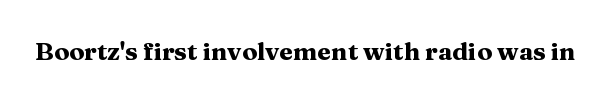
Q: Is the text bold? A: Yes.
Q: Is the text italic (slanted)? A: No, it is upright.
Q: Is the text underlined? A: No.
Q: Is the spacing between letters normal or unusually wide? A: Normal.
